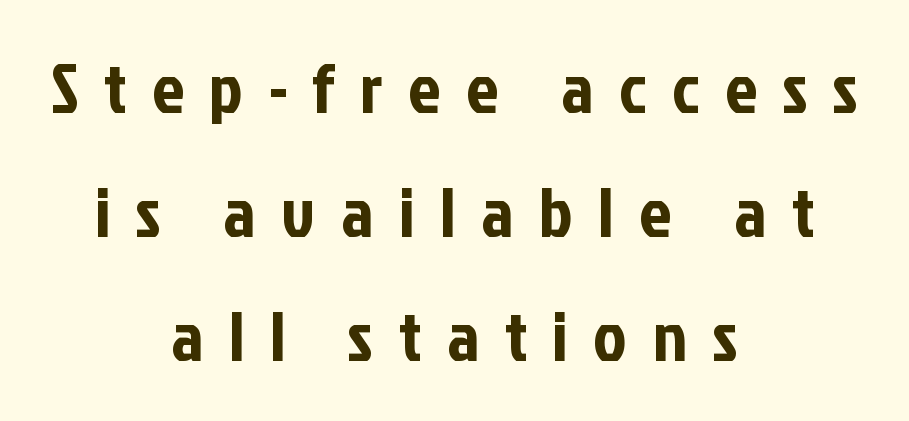
The image shows 71 px condensed sans-serif type, upright; set centered, line spacing 1.75x, unusually wide letter spacing (+0.36 em), not underlined; low stroke contrast and a medium x-height.
